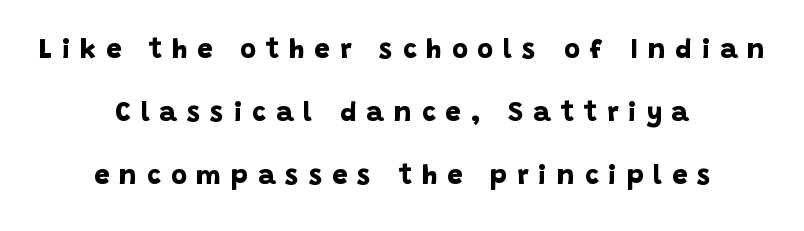
The image shows 27 px bold type; set centered, loose line spacing (2.34x), unusually wide letter spacing (+0.37 em), not underlined.
